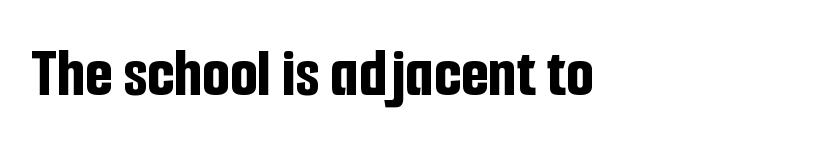
{"serif": "no", "italic": "no", "bold": "yes", "weight": "bold", "width": "condensed", "stroke_contrast": "low", "x_height": "medium", "monospaced": "no", "underline": "no", "align": "left", "letter_spacing": "normal", "letter_spacing_em": 0.0, "glyph_px": 71}
